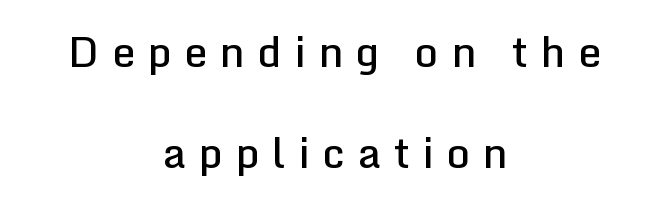
These lines are composed in type without serifs. Layout note: lines centered. Italic? Not at all — the glyphs are vertical. A somewhat darkened texture: the type is semibold rather than bold.
